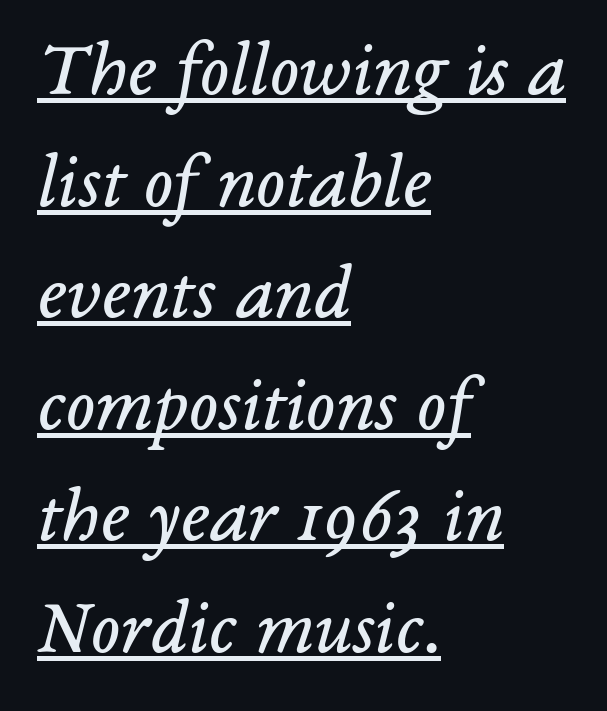
The image shows 78 px regular-weight serif type, italic (leaning right); set left-aligned, normal line spacing (1.43x), normal letter spacing, underlined; low stroke contrast and a medium x-height.
